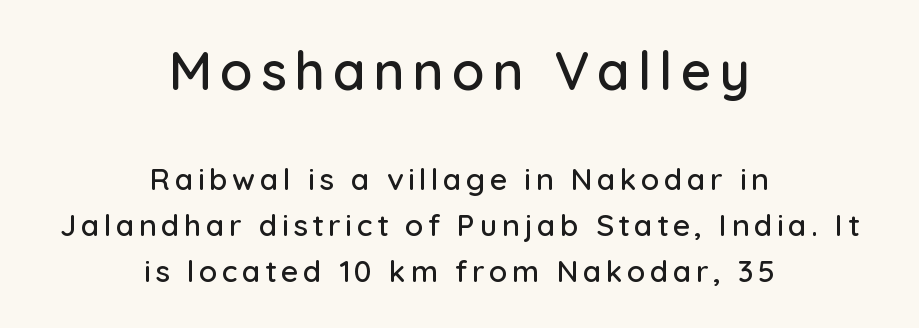
Q: Is the text italic (slanted)? A: No, it is upright.
Q: Is the typeface a serif or a sans-serif typeface? A: Sans-serif.
Q: Is the text underlined? A: No.
Q: How is the paragraph aligned? A: Centered.
Q: Is the spacing between lines tight, normal or loose? A: Normal.
Q: Which block of text is set in a larger size, the first (top) or the second (bottom)? A: The first (top) one.
Q: Width (condensed, normal, or wide)? A: Normal.
Q: Stroke contrast? A: Low.
Q: x-height? A: Medium.
Q: Monospaced? A: No.
